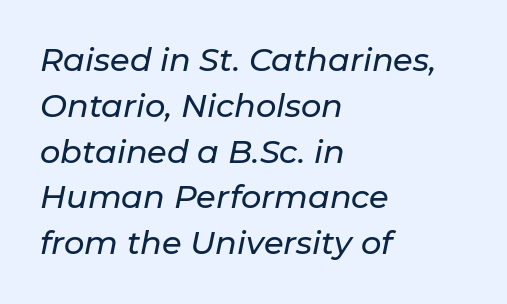
Q: Is the text italic (slanted)? A: Yes, it leans right by about 11 degrees.
Q: Is the text underlined? A: No.
Q: How is the paragraph aligned? A: Left-aligned.
Q: Is the spacing between letters normal or unusually wide? A: Normal.
Q: Is the spacing between lines tight, normal or loose? A: Normal.
Q: Width (condensed, normal, or wide)? A: Normal.
Q: Stroke contrast? A: Low.
Q: x-height? A: Medium.
Q: Monospaced? A: No.
